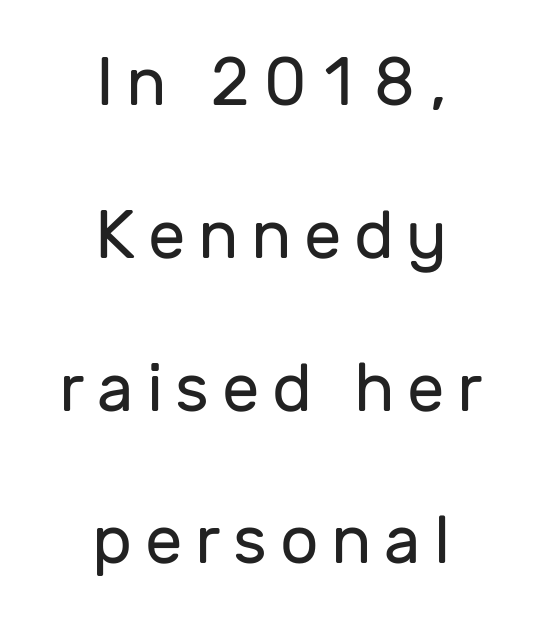
{"serif": "no", "italic": "no", "bold": "no", "weight": "regular", "width": "normal", "stroke_contrast": "low", "x_height": "medium", "monospaced": "no", "underline": "no", "align": "center", "line_spacing": "loose", "line_spacing_ratio": 2.28, "glyph_px": 67}
